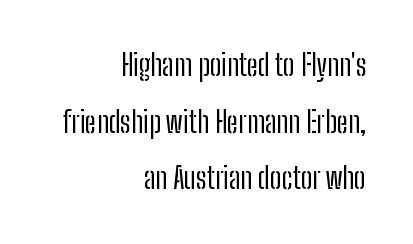
The image shows 29 px regular-weight, condensed sans-serif type, upright; set right-aligned, loose line spacing (1.95x), normal letter spacing, not underlined; low stroke contrast and a medium x-height.
